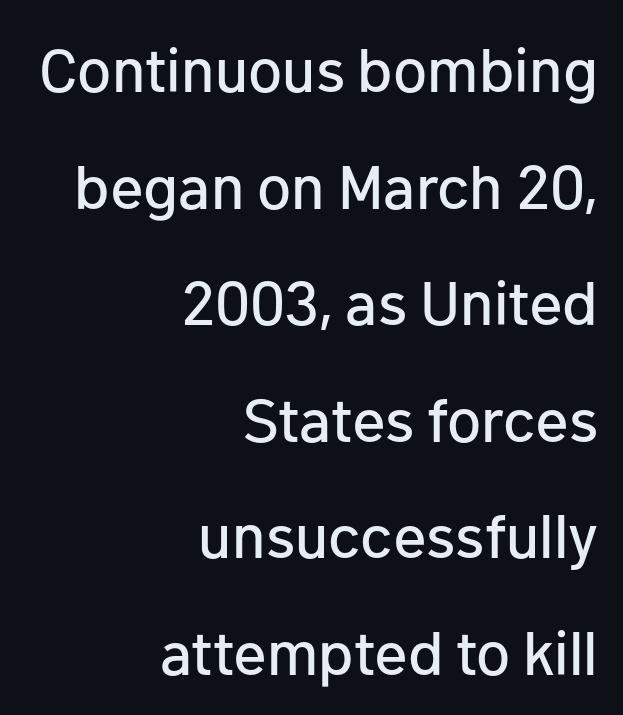
Q: Is the text italic (slanted)? A: No, it is upright.
Q: Is the typeface a serif or a sans-serif typeface? A: Sans-serif.
Q: Is the text underlined? A: No.
Q: How is the paragraph aligned? A: Right-aligned.
Q: Is the spacing between letters normal or unusually wide? A: Normal.
Q: Width (condensed, normal, or wide)? A: Normal.
Q: Stroke contrast? A: Low.
Q: x-height? A: Medium.
Q: Monospaced? A: No.
